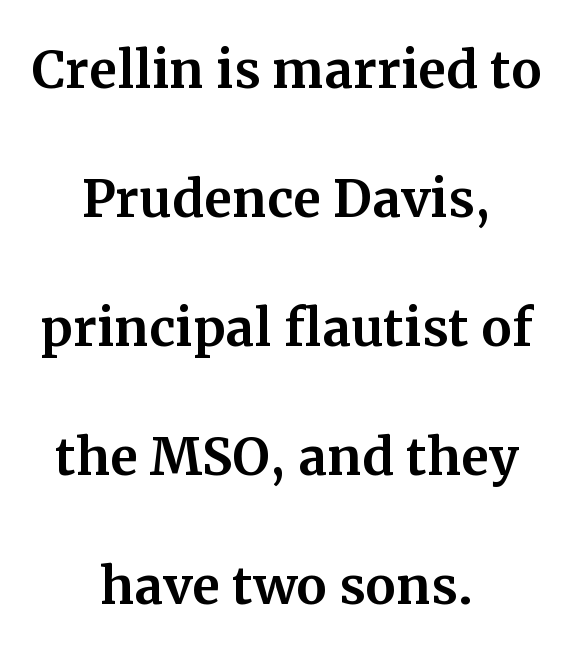
{"serif": "yes", "italic": "no", "width": "normal", "stroke_contrast": "medium", "x_height": "medium", "monospaced": "no", "underline": "no", "align": "center", "line_spacing_ratio": 1.87, "letter_spacing": "normal", "letter_spacing_em": 0.0, "glyph_px": 69}
